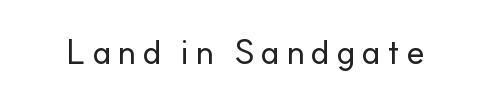
Q: Is the text italic (slanted)? A: No, it is upright.
Q: Is the typeface a serif or a sans-serif typeface? A: Sans-serif.
Q: Is the text underlined? A: No.
Q: Width (condensed, normal, or wide)? A: Normal.
Q: Stroke contrast? A: Low.
Q: x-height? A: Small.
Q: Monospaced? A: No.
